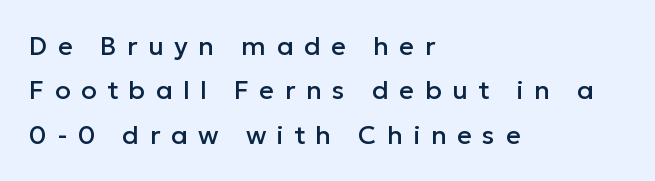
This sample uses an upright cut, with every glyph sitting square on the baseline. Glance below the letters and you will spot only blank space. The paragraph has a hard left edge and a soft right edge. Substantial extra tracking has been applied to these lines.
